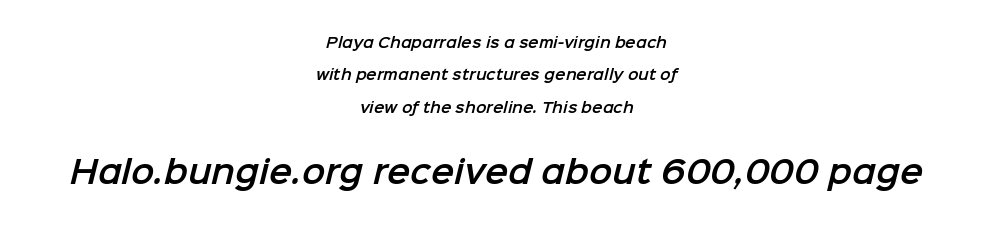
Q: Is the typeface a serif or a sans-serif typeface? A: Sans-serif.
Q: Is the text underlined? A: No.
Q: How is the paragraph aligned? A: Centered.
Q: Is the spacing between letters normal or unusually wide? A: Normal.
Q: Is the spacing between lines tight, normal or loose? A: Loose.
Q: Which block of text is set in a larger size, the first (top) or the second (bottom)? A: The second (bottom) one.
Q: Width (condensed, normal, or wide)? A: Normal.
Q: Stroke contrast? A: Low.
Q: x-height? A: Medium.
Q: Monospaced? A: No.
